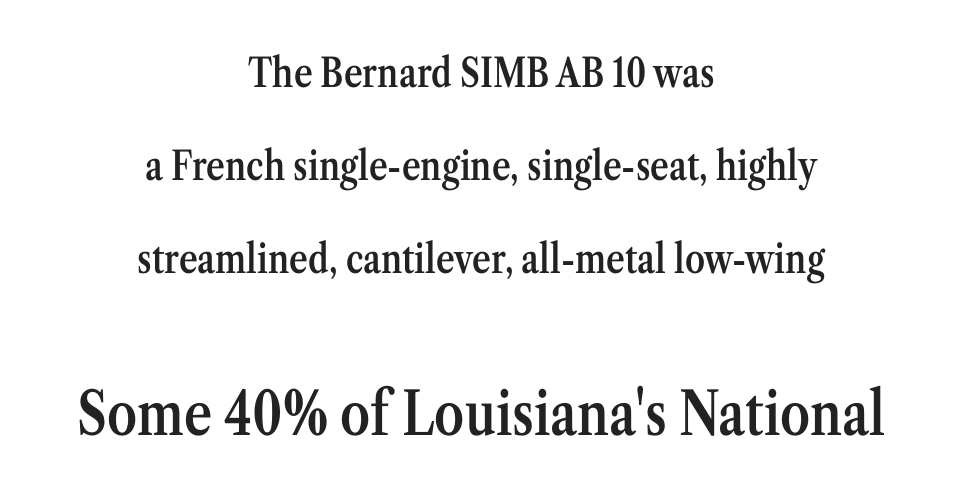
Q: Is the text bold? A: Semi-bold.
Q: Is the text italic (slanted)? A: No, it is upright.
Q: Is the typeface a serif or a sans-serif typeface? A: Serif.
Q: Is the text underlined? A: No.
Q: How is the paragraph aligned? A: Centered.
Q: Is the spacing between letters normal or unusually wide? A: Normal.
Q: Is the spacing between lines tight, normal or loose? A: Loose.
Q: Which block of text is set in a larger size, the first (top) or the second (bottom)? A: The second (bottom) one.
Q: Width (condensed, normal, or wide)? A: Condensed.
Q: Stroke contrast? A: Medium.
Q: x-height? A: Medium.
Q: Monospaced? A: No.
